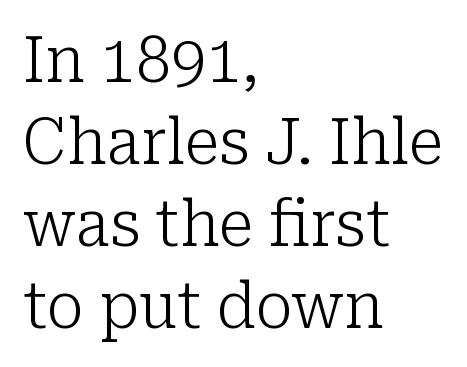
There is no visible air inserted between adjacent glyphs. I'd call this a serif setting — the letters wear small feet. The rendering uses natural spacing where letterforms have individual widths. If you measured baseline to baseline, you'd find a middling distance.
